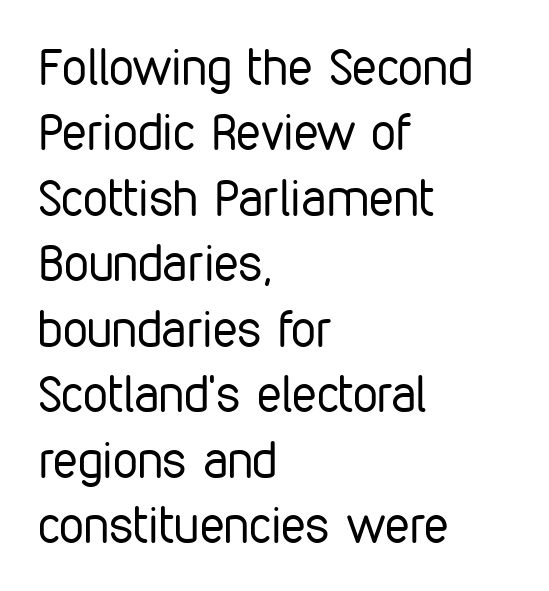
Q: Is the text bold? A: No.
Q: Is the text italic (slanted)? A: No, it is upright.
Q: Is the typeface a serif or a sans-serif typeface? A: Sans-serif.
Q: Is the text underlined? A: No.
Q: How is the paragraph aligned? A: Left-aligned.
Q: Is the spacing between letters normal or unusually wide? A: Normal.
Q: Is the spacing between lines tight, normal or loose? A: Normal.
Q: Width (condensed, normal, or wide)? A: Condensed.
Q: Stroke contrast? A: Low.
Q: x-height? A: Medium.
Q: Monospaced? A: No.
